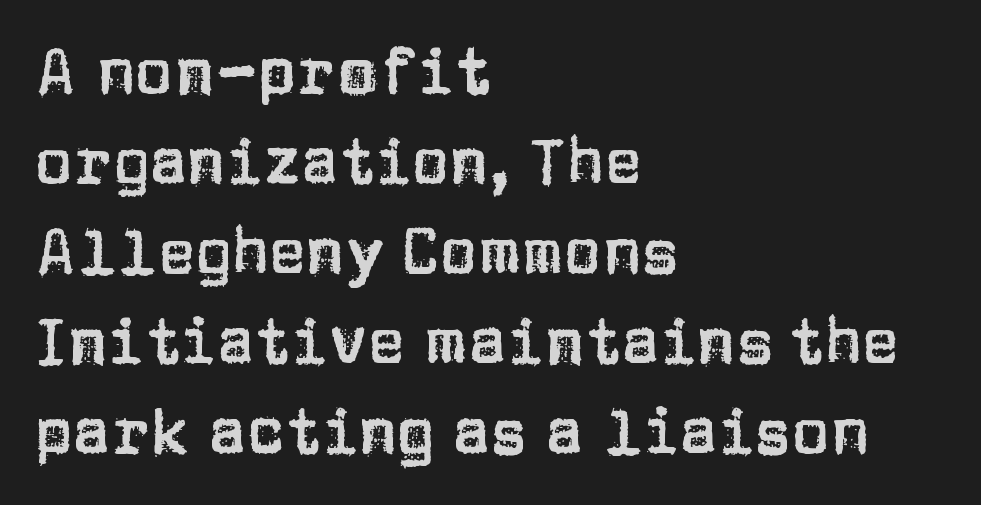
{"serif": "no", "italic": "no", "width": "normal", "stroke_contrast": "low", "x_height": "large", "monospaced": "no", "underline": "no", "align": "left", "line_spacing": "normal", "line_spacing_ratio": 1.43, "letter_spacing": "normal", "letter_spacing_em": 0.0, "glyph_px": 63}
